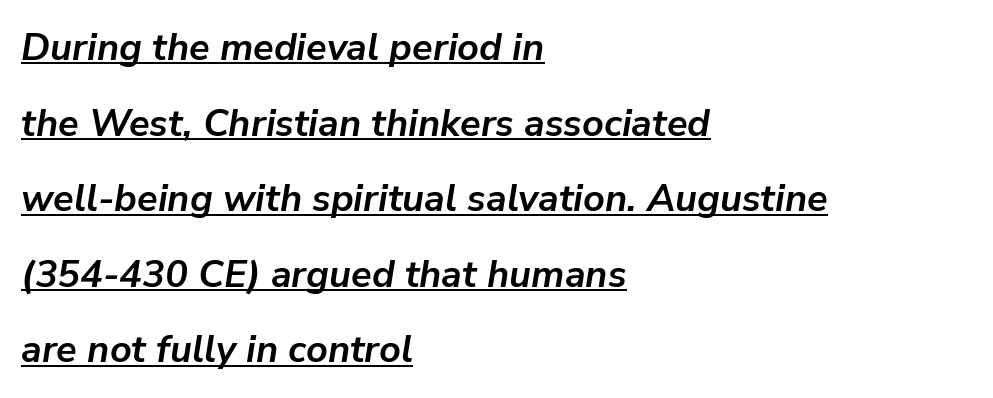
The image shows 38 px semibold type, italic (leaning right); set left-aligned, loose line spacing (1.99x), normal letter spacing, underlined; low stroke contrast and a medium x-height.
